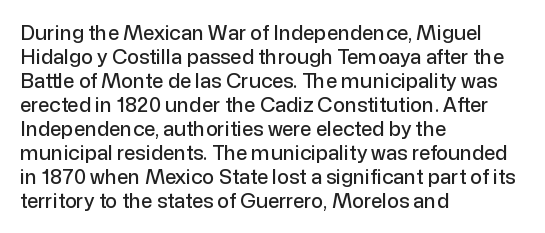
{"italic": "no", "underline": "no", "align": "left", "line_spacing_ratio": 1.2, "letter_spacing": "normal", "letter_spacing_em": 0.0, "glyph_px": 20}
